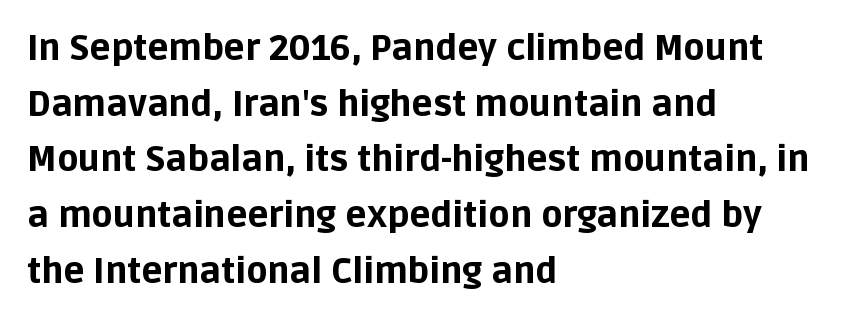
The image shows 35 px bold sans-serif type, upright; set left-aligned, normal line spacing (1.59x), normal letter spacing, not underlined; low stroke contrast and a large x-height.
